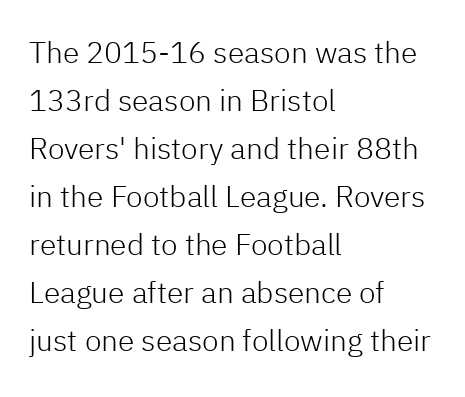
Q: Is the text bold? A: No.
Q: Is the text italic (slanted)? A: No, it is upright.
Q: Is the typeface a serif or a sans-serif typeface? A: Sans-serif.
Q: Is the text underlined? A: No.
Q: How is the paragraph aligned? A: Left-aligned.
Q: Is the spacing between letters normal or unusually wide? A: Normal.
Q: Is the spacing between lines tight, normal or loose? A: Normal.
Q: Width (condensed, normal, or wide)? A: Normal.
Q: Stroke contrast? A: Low.
Q: x-height? A: Medium.
Q: Monospaced? A: No.
